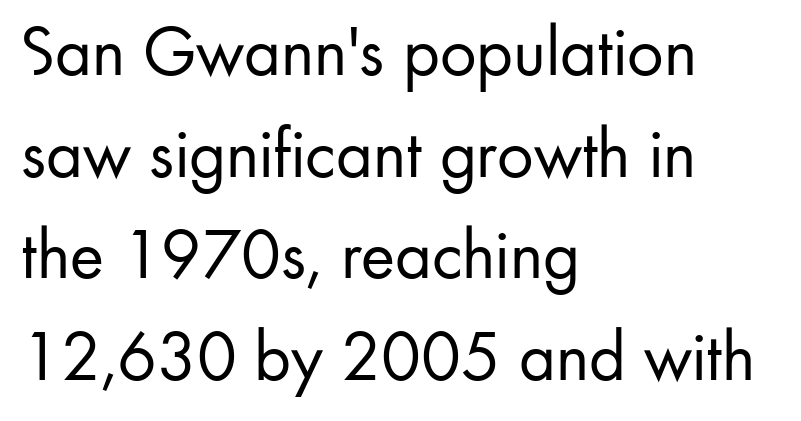
Q: Is the text bold? A: No.
Q: Is the text italic (slanted)? A: No, it is upright.
Q: Is the typeface a serif or a sans-serif typeface? A: Sans-serif.
Q: Is the text underlined? A: No.
Q: How is the paragraph aligned? A: Left-aligned.
Q: Is the spacing between letters normal or unusually wide? A: Normal.
Q: Is the spacing between lines tight, normal or loose? A: Normal.
Q: Width (condensed, normal, or wide)? A: Normal.
Q: Stroke contrast? A: Low.
Q: x-height? A: Small.
Q: Monospaced? A: No.
